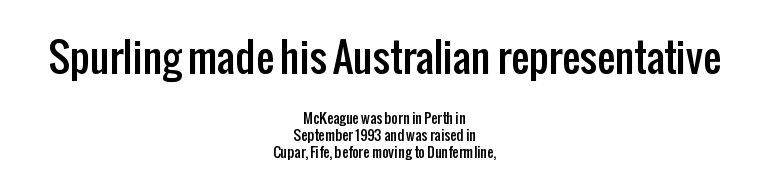
Each word holds together tightly as a unit, with standard inter-letter gaps. The passage shown is not underscored anywhere. Caption: upper text group enlarged, lower text group reduced. Posture: upright roman. Looks like regular typesetting: each glyph gets only the width it needs.
